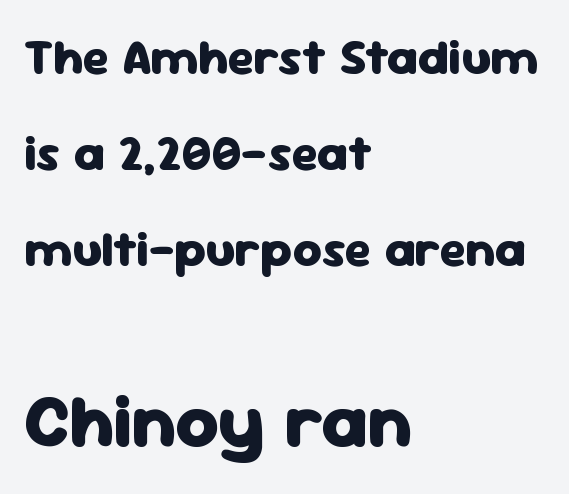
Q: Is the text bold? A: Yes.
Q: Is the text italic (slanted)? A: No, it is upright.
Q: Is the typeface a serif or a sans-serif typeface? A: Sans-serif.
Q: Is the text underlined? A: No.
Q: How is the paragraph aligned? A: Left-aligned.
Q: Is the spacing between letters normal or unusually wide? A: Normal.
Q: Is the spacing between lines tight, normal or loose? A: Loose.
Q: Which block of text is set in a larger size, the first (top) or the second (bottom)? A: The second (bottom) one.
Q: Width (condensed, normal, or wide)? A: Normal.
Q: Stroke contrast? A: Low.
Q: x-height? A: Medium.
Q: Monospaced? A: No.
